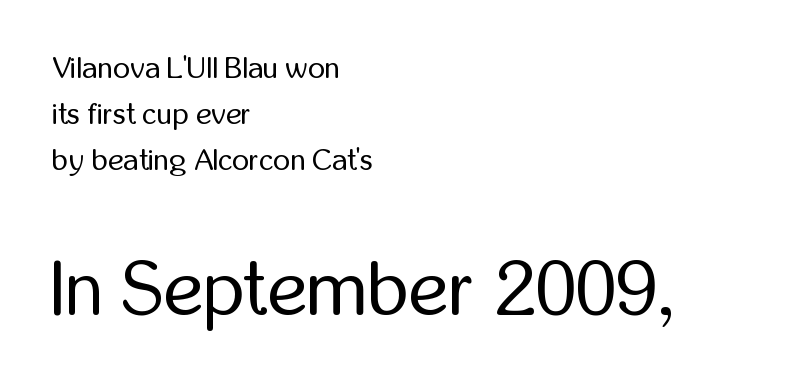
{"serif": "no", "italic": "no", "bold": "no", "weight": "regular", "width": "condensed", "stroke_contrast": "low", "x_height": "medium", "monospaced": "no", "underline": "no", "align": "left", "line_spacing": "normal", "line_spacing_ratio": 1.54, "letter_spacing": "normal", "letter_spacing_em": 0.0, "larger_block": "second", "size_ratio": 2.53, "glyph_px": 76}
